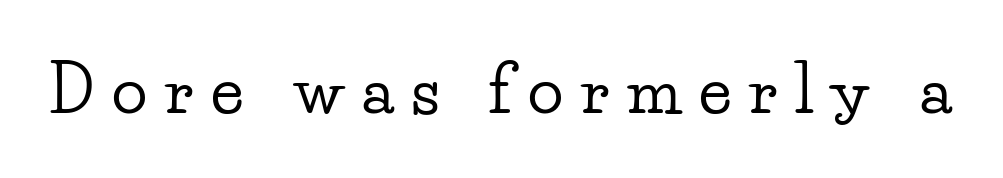
The image shows 66 px wide serif type, upright; set unusually wide letter spacing (+0.27 em), not underlined; low stroke contrast and a small x-height.
